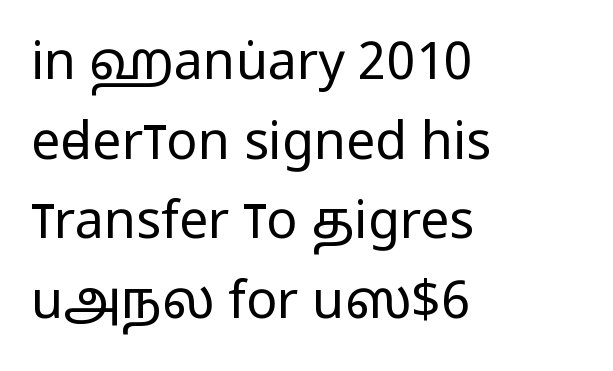
Observe the absence of serifs on each vertical stroke in this sample. This is roman type, the default non-slanted kind. You could call the tracking neutral — neither tight nor loose. Is there much room between lines? A standard amount, neither cramped nor airy. Has an underline been added? It has not. The rendering uses natural spacing where letterforms have individual widths.
